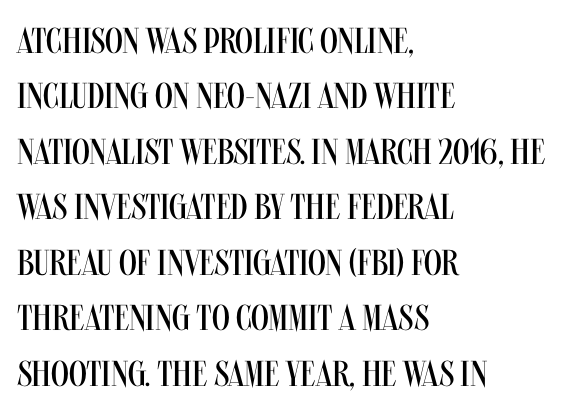
Q: Is the text bold? A: No.
Q: Is the text italic (slanted)? A: No, it is upright.
Q: Is the typeface a serif or a sans-serif typeface? A: Sans-serif.
Q: Is the text underlined? A: No.
Q: How is the paragraph aligned? A: Left-aligned.
Q: Is the spacing between letters normal or unusually wide? A: Normal.
Q: Is the spacing between lines tight, normal or loose? A: Normal.
Q: Width (condensed, normal, or wide)? A: Condensed.
Q: Stroke contrast? A: Medium.
Q: x-height? A: Large.
Q: Monospaced? A: No.
